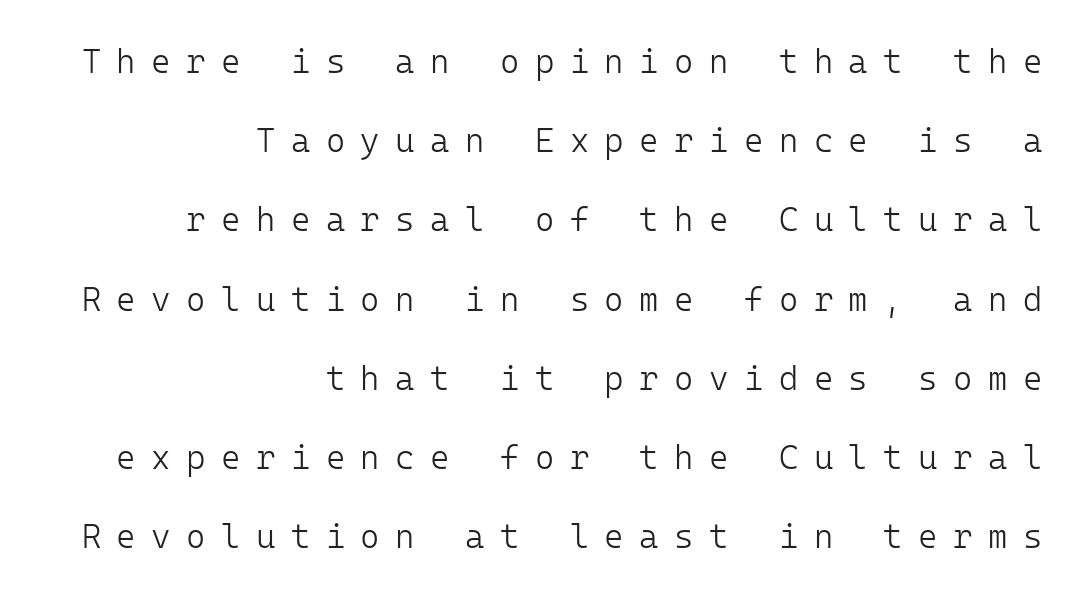
Q: Is the text bold? A: No.
Q: Is the text italic (slanted)? A: No, it is upright.
Q: Is the typeface a serif or a sans-serif typeface? A: Sans-serif.
Q: Is the text underlined? A: No.
Q: How is the paragraph aligned? A: Right-aligned.
Q: Is the spacing between letters normal or unusually wide? A: Unusually wide.
Q: Is the spacing between lines tight, normal or loose? A: Loose.
Q: Width (condensed, normal, or wide)? A: Normal.
Q: Stroke contrast? A: Low.
Q: x-height? A: Medium.
Q: Monospaced? A: Yes.
